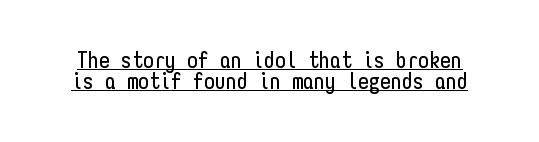
{"italic": "no", "underline": "yes", "line_spacing": "tight", "line_spacing_ratio": 0.95, "letter_spacing": "normal", "letter_spacing_em": 0.0, "glyph_px": 22}
